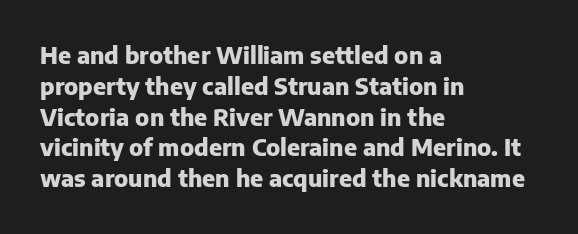
It's the straight-up-and-down kind of type. Descender tails drop into unmarked territory. Weight check: bold — yes, fully. Line beginnings align vertically; line endings do not.
